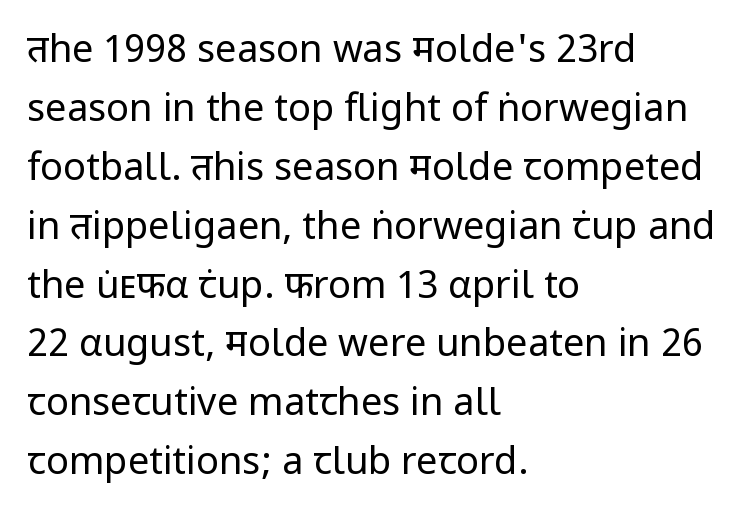
The image shows 38 px regular-weight sans-serif type, upright; set left-aligned, normal line spacing (1.55x), normal letter spacing, not underlined; low stroke contrast and a medium x-height.
